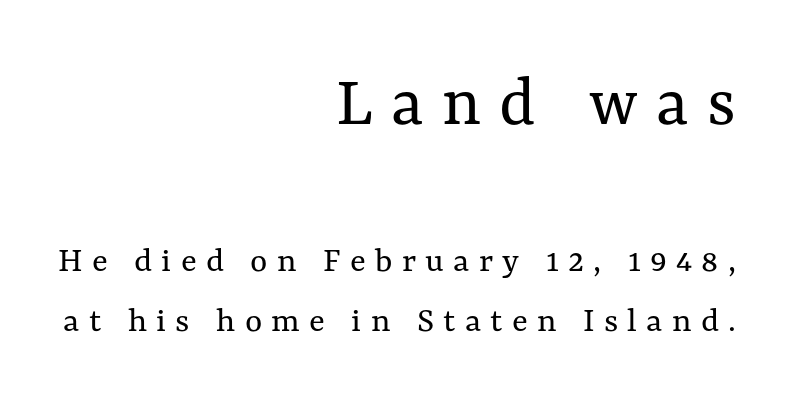
Q: Is the text bold? A: No.
Q: Is the text italic (slanted)? A: No, it is upright.
Q: Is the text underlined? A: No.
Q: How is the paragraph aligned? A: Right-aligned.
Q: Is the spacing between letters normal or unusually wide? A: Unusually wide.
Q: Is the spacing between lines tight, normal or loose? A: Normal.
Q: Which block of text is set in a larger size, the first (top) or the second (bottom)? A: The first (top) one.
Q: Width (condensed, normal, or wide)? A: Normal.
Q: Stroke contrast? A: Medium.
Q: x-height? A: Medium.
Q: Monospaced? A: No.
